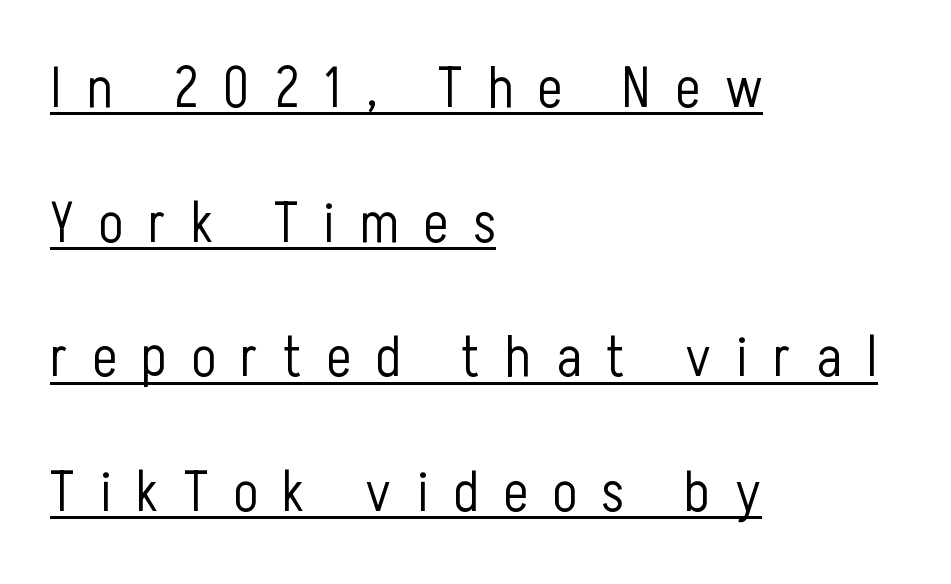
{"serif": "no", "italic": "no", "bold": "no", "weight": "light", "width": "condensed", "stroke_contrast": "low", "x_height": "medium", "monospaced": "no", "underline": "yes", "align": "left", "line_spacing": "loose", "line_spacing_ratio": 2.36, "letter_spacing": "wide", "letter_spacing_em": 0.44, "glyph_px": 57}
